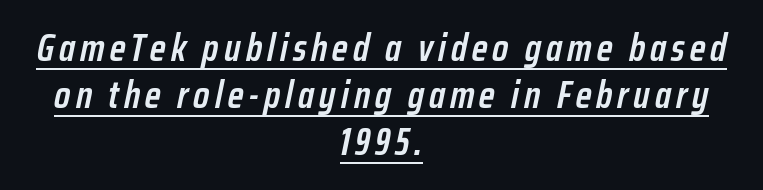
The image shows 38 px semibold, condensed type, italic (leaning right); set centered, line spacing 1.24x, underlined; low stroke contrast and a medium x-height.
